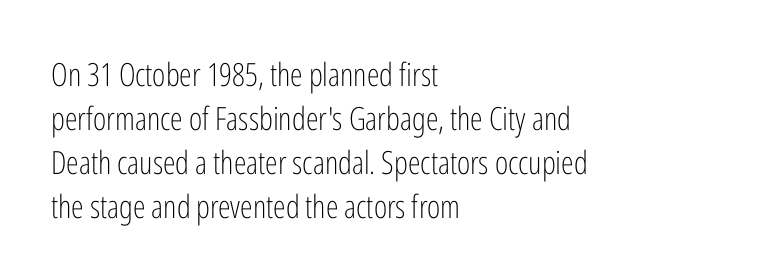
Q: Is the text bold? A: No.
Q: Is the text italic (slanted)? A: No, it is upright.
Q: Is the typeface a serif or a sans-serif typeface? A: Sans-serif.
Q: Is the text underlined? A: No.
Q: How is the paragraph aligned? A: Left-aligned.
Q: Is the spacing between letters normal or unusually wide? A: Normal.
Q: Is the spacing between lines tight, normal or loose? A: Normal.
Q: Width (condensed, normal, or wide)? A: Condensed.
Q: Stroke contrast? A: Low.
Q: x-height? A: Medium.
Q: Monospaced? A: No.
